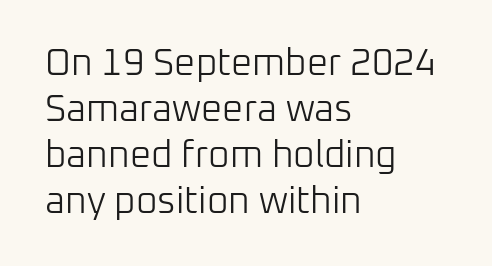
{"serif": "no", "italic": "no", "bold": "no", "weight": "light", "width": "normal", "stroke_contrast": "low", "x_height": "medium", "monospaced": "no", "underline": "no", "align": "left", "line_spacing_ratio": 1.24, "letter_spacing": "normal", "letter_spacing_em": 0.0, "glyph_px": 37}
